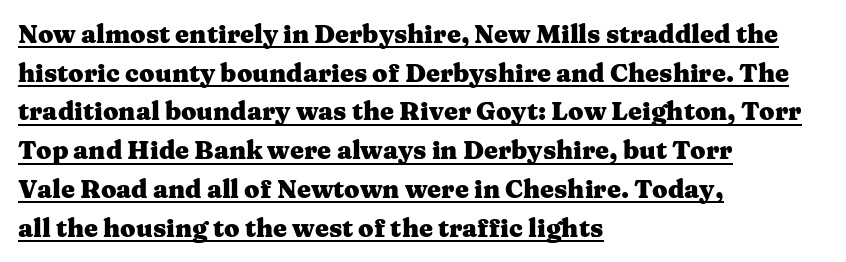
Every letter is thick-stroked: bold, no question. You can see a thin bar hugging the bottom of the glyphs. If you measured baseline to baseline, you'd find a middling distance. These lines stack with their left ends in a neat column.
